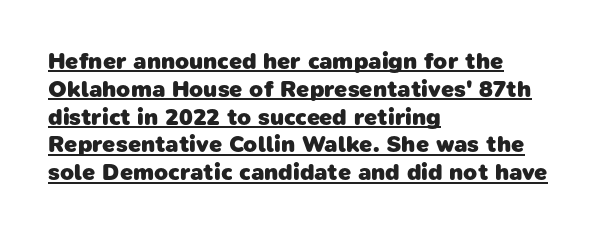
The image shows 23 px bold type; set left-aligned, line spacing 1.21x, normal letter spacing, underlined.
